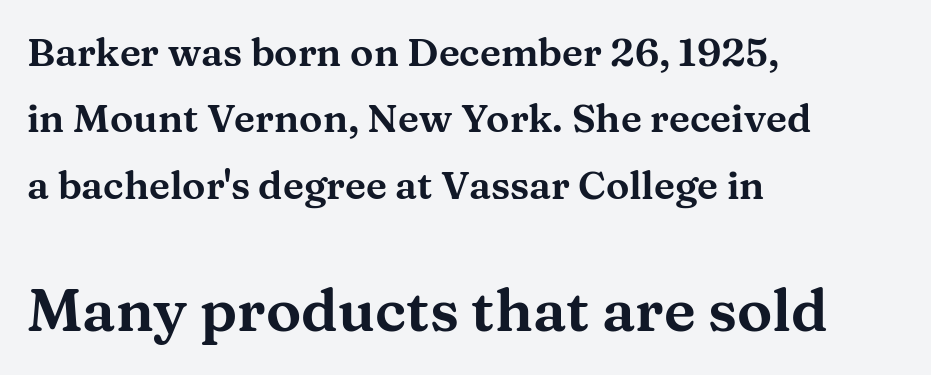
The image shows 59 px wide serif type, upright; set left-aligned, normal line spacing (1.7x), normal letter spacing, not underlined; the second (bottom) block is 1.51x larger; medium stroke contrast and a medium x-height.
